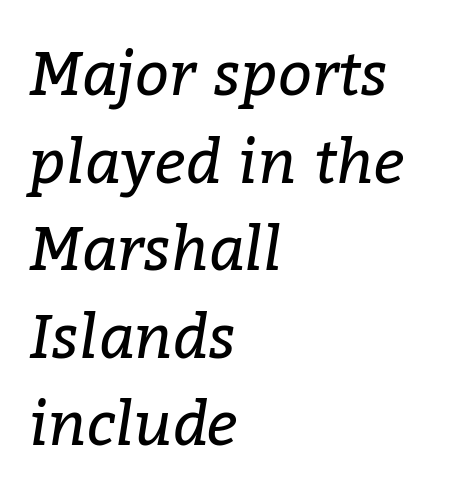
{"serif": "yes", "italic": "yes", "lean": "right", "slant_degrees": 9, "bold": "no", "weight": "regular", "width": "normal", "stroke_contrast": "low", "x_height": "medium", "monospaced": "no", "underline": "no", "align": "left", "line_spacing": "normal", "line_spacing_ratio": 1.46, "letter_spacing": "normal", "letter_spacing_em": 0.0, "glyph_px": 60}
